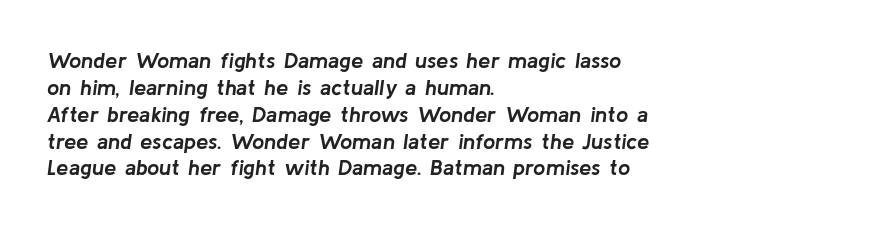
{"italic": "yes", "lean": "right", "slant_degrees": 8, "bold": "yes", "underline": "no", "align": "left", "line_spacing_ratio": 1.22, "letter_spacing": "normal", "letter_spacing_em": 0.0, "glyph_px": 22}
